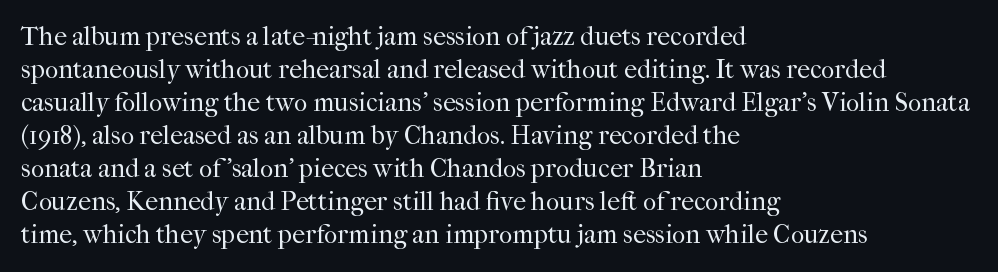
The image shows 26 px text type, upright; set left-aligned, normal line spacing (1.27x), normal letter spacing, not underlined.
